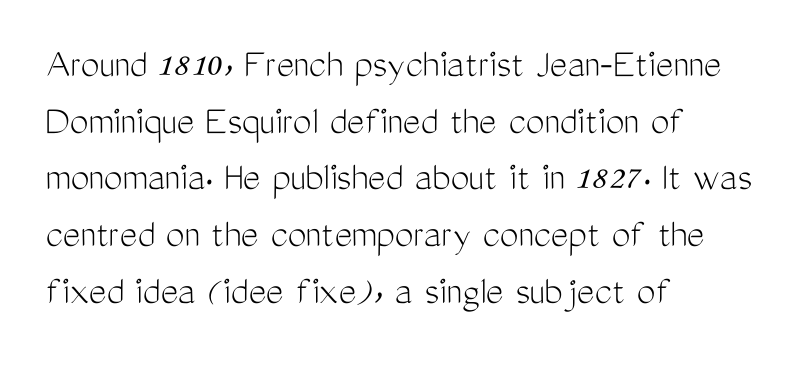
Q: Is the text bold? A: No.
Q: Is the text italic (slanted)? A: No, it is upright.
Q: Is the typeface a serif or a sans-serif typeface? A: Sans-serif.
Q: Is the text underlined? A: No.
Q: How is the paragraph aligned? A: Left-aligned.
Q: Is the spacing between letters normal or unusually wide? A: Normal.
Q: Is the spacing between lines tight, normal or loose? A: Normal.
Q: Width (condensed, normal, or wide)? A: Condensed.
Q: Stroke contrast? A: Medium.
Q: x-height? A: Medium.
Q: Monospaced? A: No.
